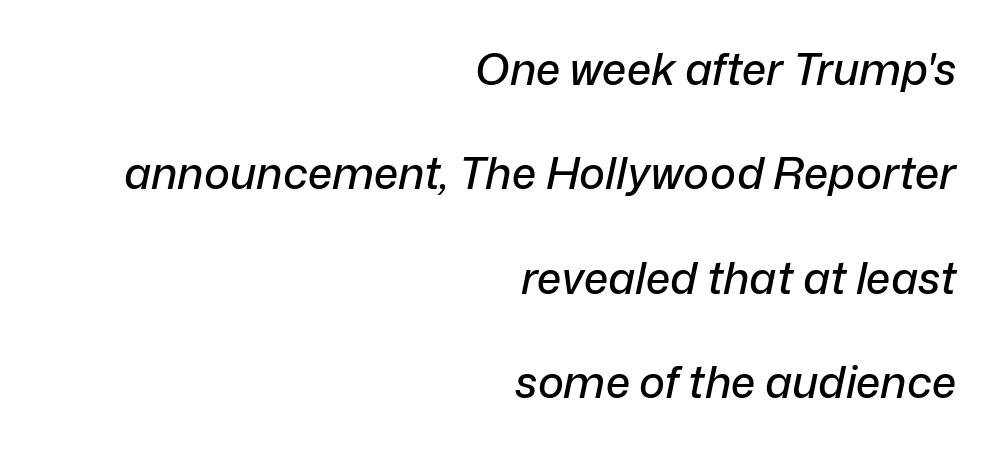
{"italic": "yes", "lean": "right", "slant_degrees": 12, "width": "normal", "stroke_contrast": "low", "x_height": "medium", "monospaced": "no", "underline": "no", "align": "right", "line_spacing": "loose", "line_spacing_ratio": 2.37, "letter_spacing": "normal", "letter_spacing_em": 0.0, "glyph_px": 44}
